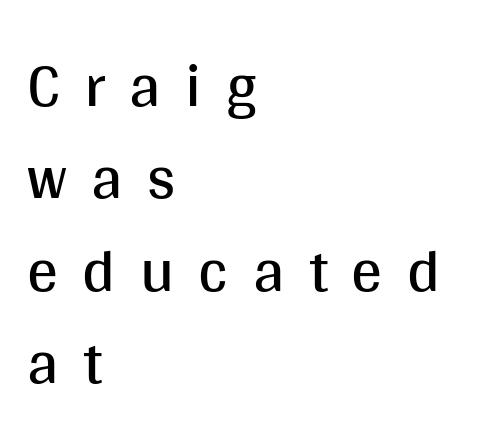
{"serif": "no", "italic": "no", "bold": "no", "weight": "regular", "width": "normal", "stroke_contrast": "medium", "x_height": "large", "monospaced": "no", "underline": "no", "align": "left", "line_spacing": "normal", "line_spacing_ratio": 1.49, "letter_spacing": "wide", "letter_spacing_em": 0.39, "glyph_px": 62}
